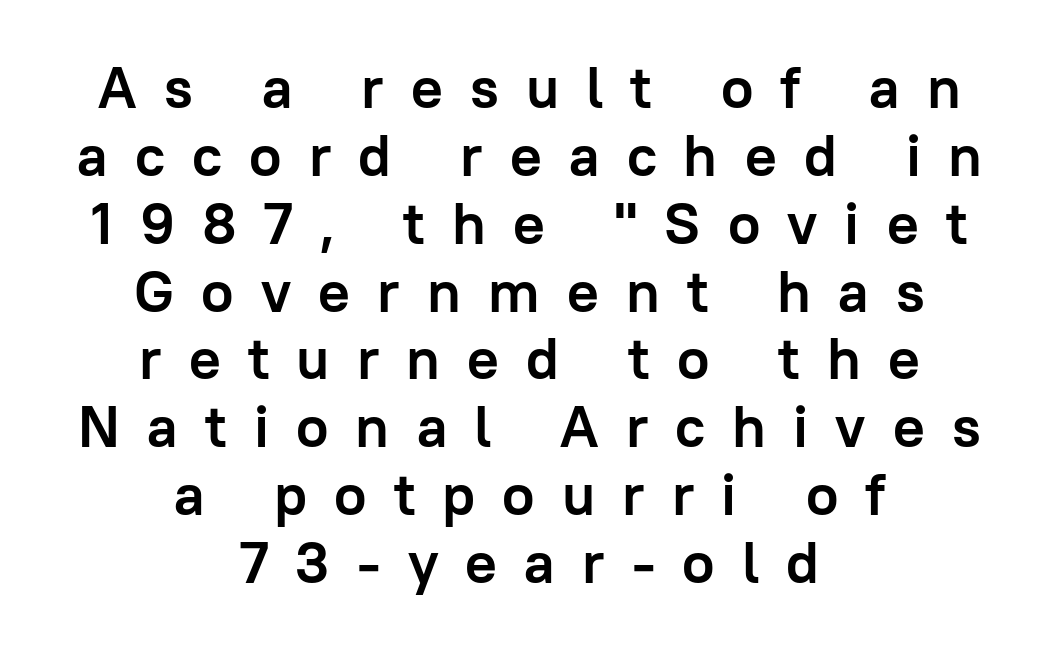
The image shows 59 px semibold sans-serif type, upright; set centered, tight line spacing (1.15x), unusually wide letter spacing (+0.46 em), not underlined; low stroke contrast and a medium x-height.
